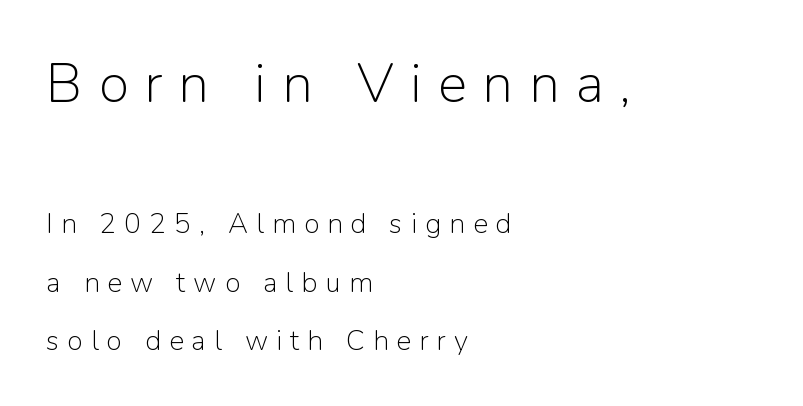
{"serif": "no", "italic": "no", "bold": "no", "weight": "light", "width": "normal", "stroke_contrast": "low", "x_height": "medium", "monospaced": "no", "underline": "no", "align": "left", "line_spacing": "loose", "line_spacing_ratio": 2.08, "letter_spacing": "wide", "letter_spacing_em": 0.29, "larger_block": "first", "size_ratio": 1.96, "glyph_px": 55}
